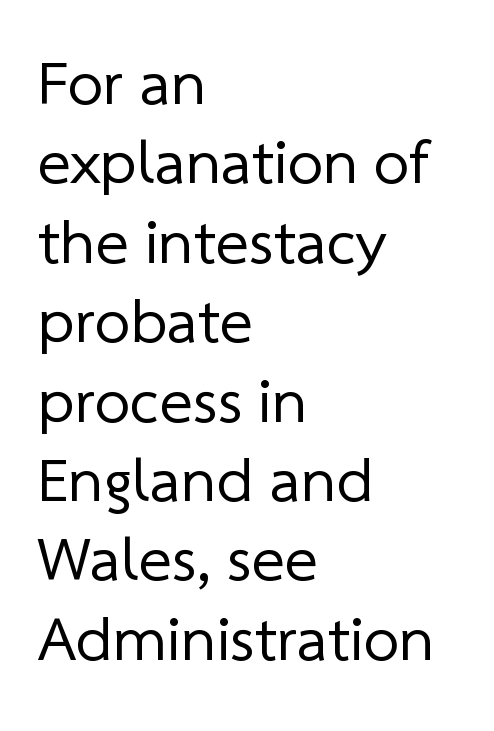
{"serif": "no", "bold": "no", "weight": "regular", "width": "normal", "stroke_contrast": "low", "x_height": "medium", "monospaced": "no", "underline": "no", "align": "left", "line_spacing": "normal", "line_spacing_ratio": 1.26, "letter_spacing": "normal", "letter_spacing_em": 0.0, "glyph_px": 63}
